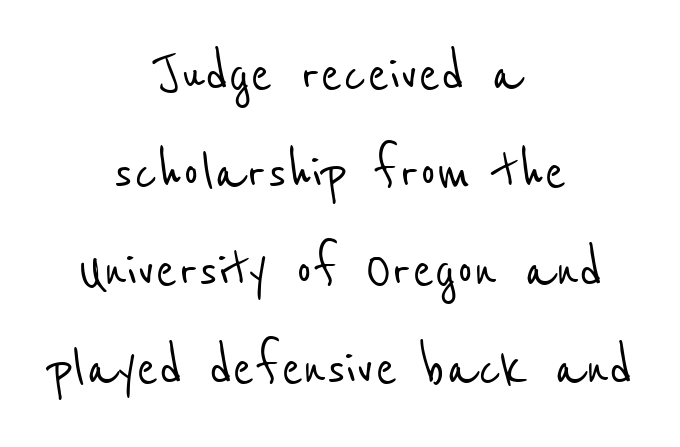
Q: Is the typeface a serif or a sans-serif typeface? A: Sans-serif.
Q: Is the text underlined? A: No.
Q: How is the paragraph aligned? A: Centered.
Q: Is the spacing between letters normal or unusually wide? A: Normal.
Q: Is the spacing between lines tight, normal or loose? A: Normal.
Q: Width (condensed, normal, or wide)? A: Condensed.
Q: Stroke contrast? A: Low.
Q: x-height? A: Medium.
Q: Monospaced? A: No.
